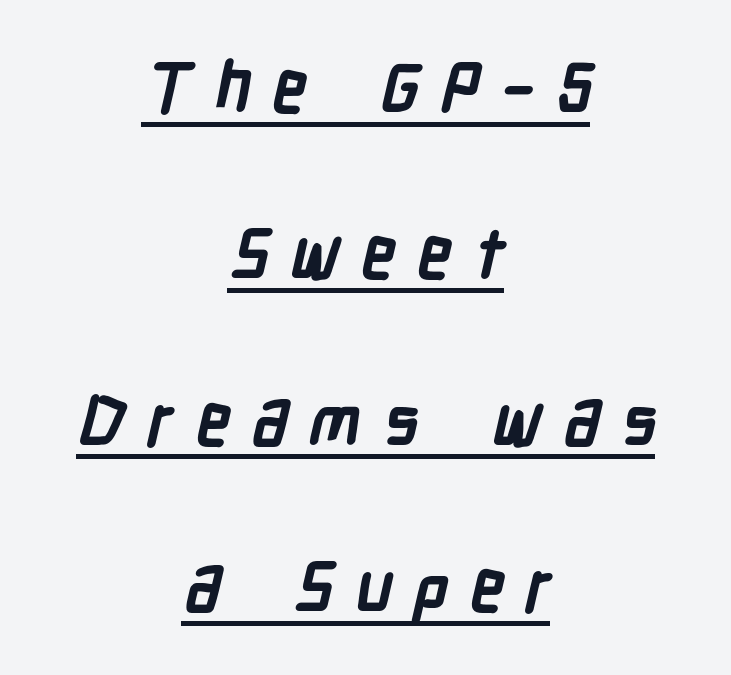
The image shows 69 px semibold, condensed sans-serif type; set centered, loose line spacing (2.41x), unusually wide letter spacing (+0.31 em), underlined; low stroke contrast and a medium x-height.
